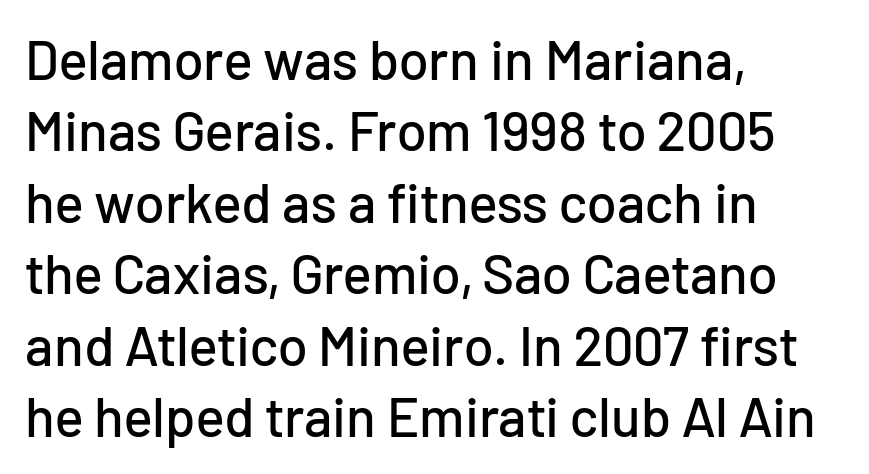
{"serif": "no", "italic": "no", "width": "normal", "stroke_contrast": "low", "x_height": "medium", "monospaced": "no", "underline": "no", "align": "left", "line_spacing": "normal", "line_spacing_ratio": 1.3, "letter_spacing": "normal", "letter_spacing_em": 0.0, "glyph_px": 55}
